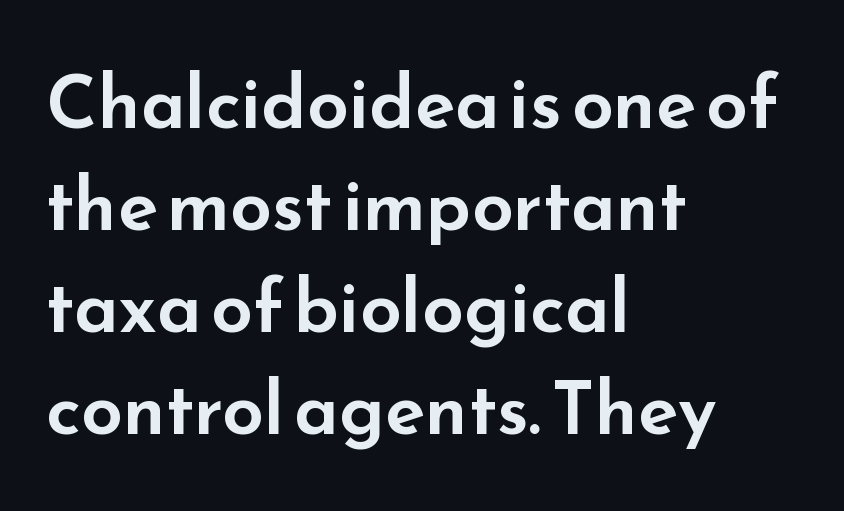
Font category for this specimen: sans-serif. A bare baseline throughout the passage. The space between consecutive lines is moderate. The letters stand upright; this is a roman face. The paragraph has a hard left edge and a soft right edge. Caption: standard tracking, unaltered.
